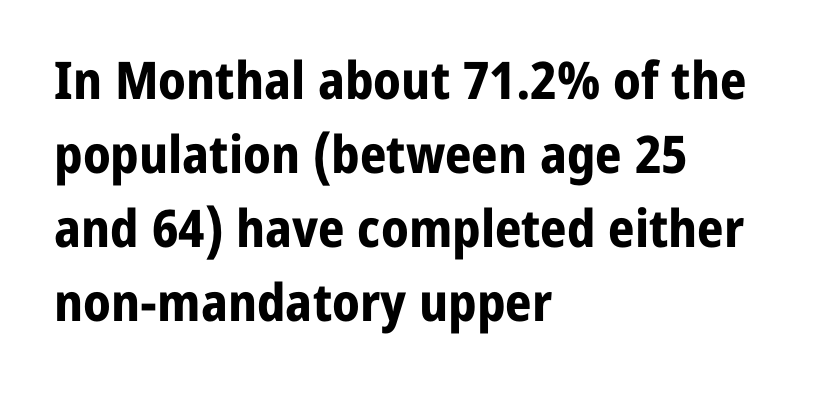
{"serif": "no", "italic": "no", "bold": "yes", "weight": "bold", "width": "normal", "stroke_contrast": "low", "x_height": "medium", "monospaced": "no", "underline": "no", "align": "left", "line_spacing": "normal", "line_spacing_ratio": 1.42, "letter_spacing": "normal", "letter_spacing_em": 0.0, "glyph_px": 52}
